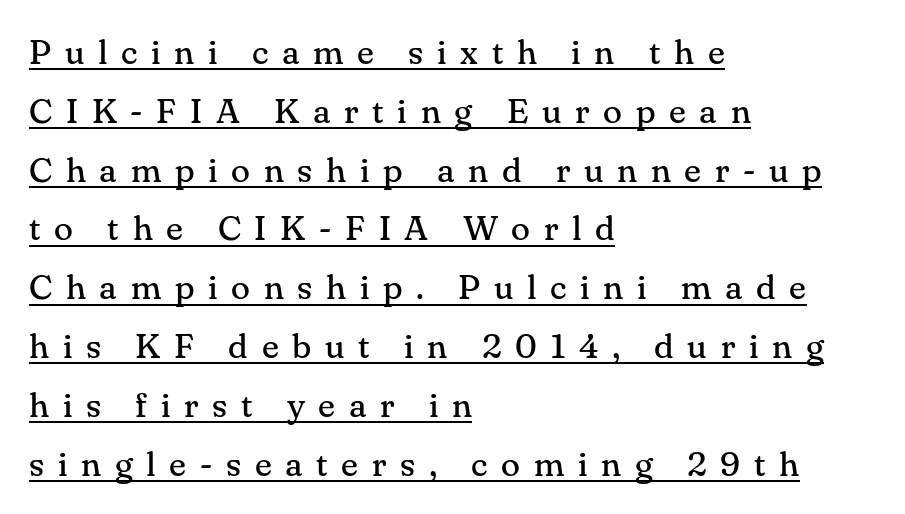
The image shows 35 px regular-weight serif type, upright; set left-aligned, normal line spacing (1.68x), unusually wide letter spacing (+0.39 em), underlined; medium stroke contrast and a small x-height.
